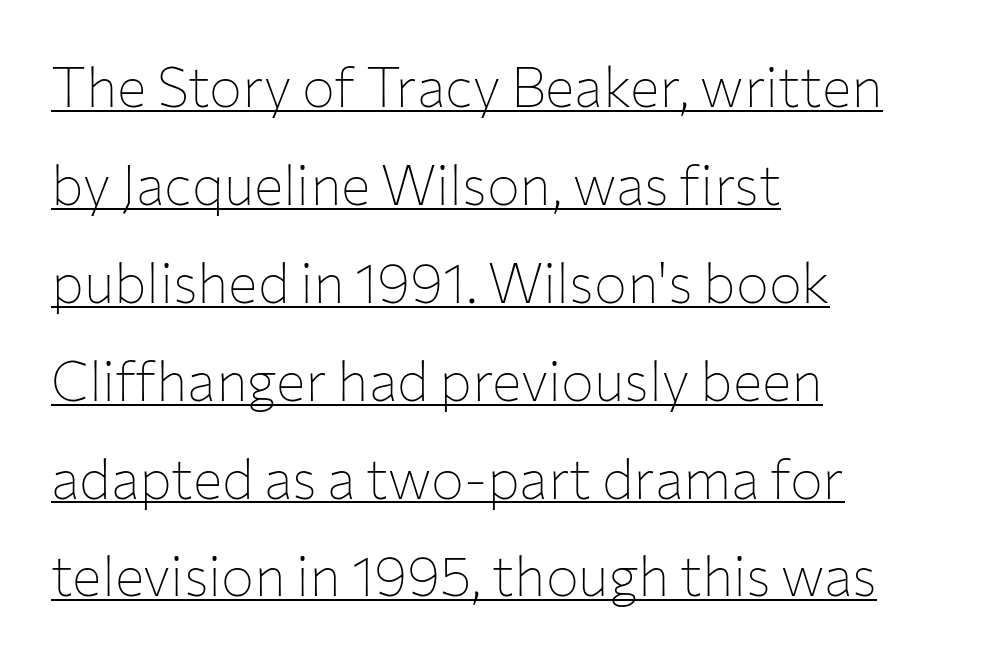
{"serif": "no", "italic": "no", "bold": "no", "weight": "thin", "width": "normal", "stroke_contrast": "low", "x_height": "medium", "monospaced": "no", "underline": "yes", "align": "left", "line_spacing_ratio": 1.78, "letter_spacing": "normal", "letter_spacing_em": 0.0, "glyph_px": 55}
